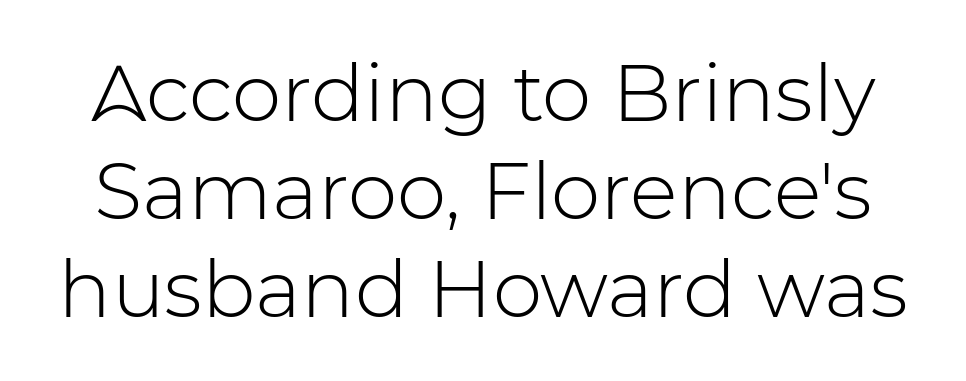
The letters advance in unequal steps, a hallmark of proportional type. This rendering employs a face without finishing strokes, i.e., a sans-serif. When letters stand straight like this, we call the style roman or upright. Caption: standard tracking, unaltered. The foot of each line stays bare and open. The letters look calm and open, with moderate or lighter stems.
